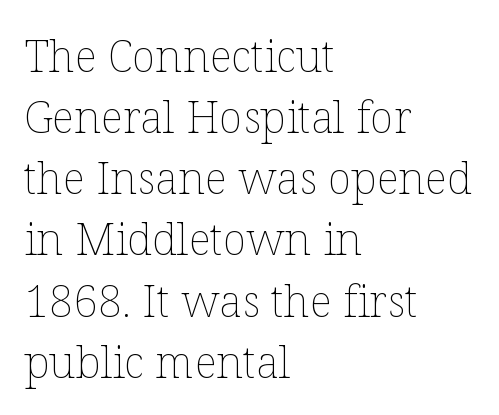
The tracking reads as untouched default to a designer's eye. Vertical strokes here are truly vertical. Think of a printed novel: that variable character pitch is what you see here. A light-to-regular cut is what we see here.
